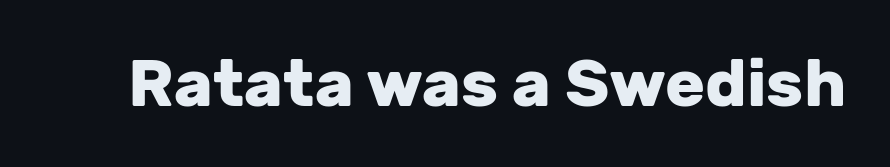
The image shows 66 px heavy sans-serif type, upright; set normal letter spacing, not underlined; low stroke contrast and a medium x-height.
